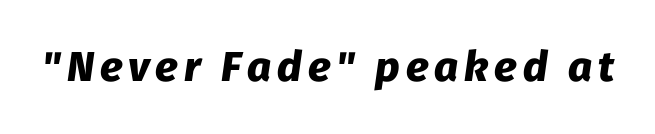
You could not count columns in this text — the font is proportionally spaced. Rule under the text: the space is simply empty. Notice how the stems are inclined rather than vertical — that's the hallmark of italics. How heavy is the stroke? Heavy — this is a bold.
